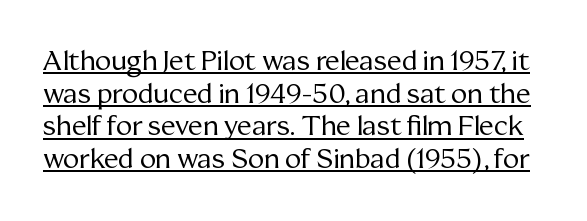
The specimen includes a rule beneath the text block's lines. A typesetter would call this zero additional tracking. Ascenders rise straight up at ninety degrees. No letter is thick-stroked: the sample isn't bold.
